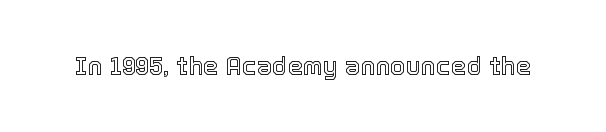
If you drew a line through each stem, it would be perfectly vertical. Characters follow at the spacing the type designer built in. The words here are not underlined.
